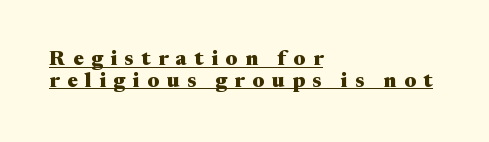
The leading is snug, giving the passage a crowded texture. Someone cranked the tracking dial way up on this one. What weight is shown? A full bold with thick strokes. The rendering uses the underline text-decoration. Vertical strokes here are truly vertical.
